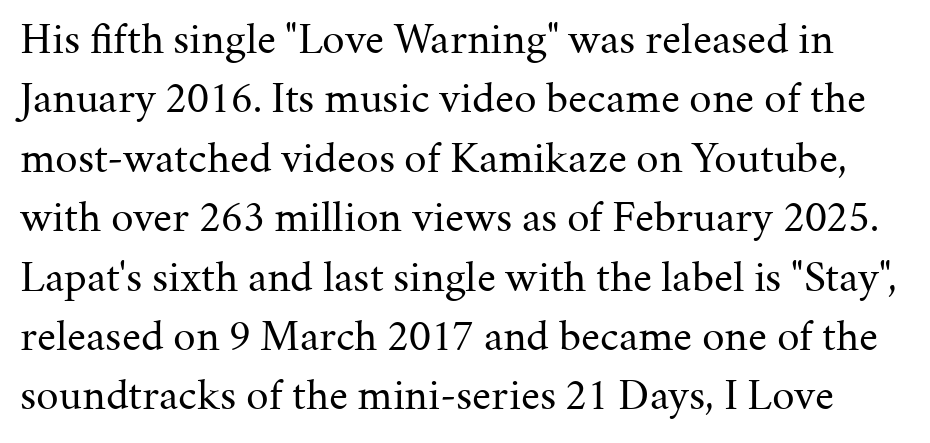
Q: Is the text bold? A: No.
Q: Is the text italic (slanted)? A: No, it is upright.
Q: Is the typeface a serif or a sans-serif typeface? A: Serif.
Q: Is the text underlined? A: No.
Q: Is the spacing between letters normal or unusually wide? A: Normal.
Q: Is the spacing between lines tight, normal or loose? A: Normal.
Q: Width (condensed, normal, or wide)? A: Normal.
Q: Stroke contrast? A: Medium.
Q: x-height? A: Medium.
Q: Monospaced? A: No.
